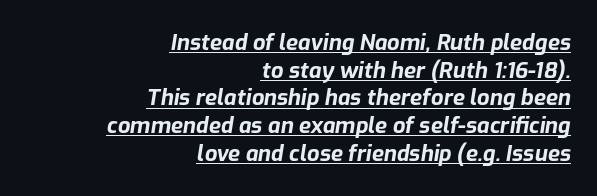
Underlining? Definitely there. Quick note: interline space is typical. This rendering leaves character spacing at its baseline value. When letters slant like this, we call the style italic.
